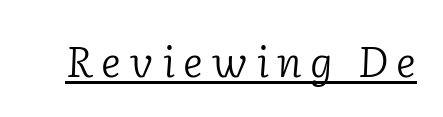
Q: Is the text bold? A: No.
Q: Is the text italic (slanted)? A: Yes, it leans right by about 2 degrees.
Q: Is the typeface a serif or a sans-serif typeface? A: Serif.
Q: Is the text underlined? A: Yes.
Q: Is the spacing between letters normal or unusually wide? A: Unusually wide.
Q: Width (condensed, normal, or wide)? A: Normal.
Q: Stroke contrast? A: Low.
Q: x-height? A: Medium.
Q: Monospaced? A: No.
